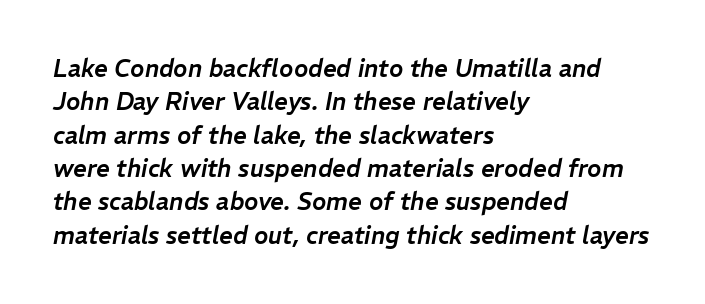
Glance below the letters and you will spot only blank space. Rendered with sloped, italic letterforms. The ragged edge is on the right, which tells us the setting is flush left. A typesetter would call this zero additional tracking.
